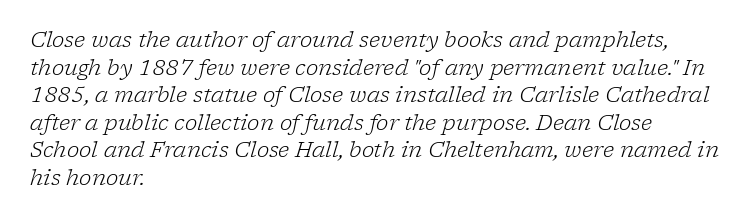
Summary of weight: not heavy and not bold. The whole block is typeset with a tilt. Underline: absent. Look at the tracking — it's just the regular setting, nothing added. Line beginnings align vertically; line endings do not.
